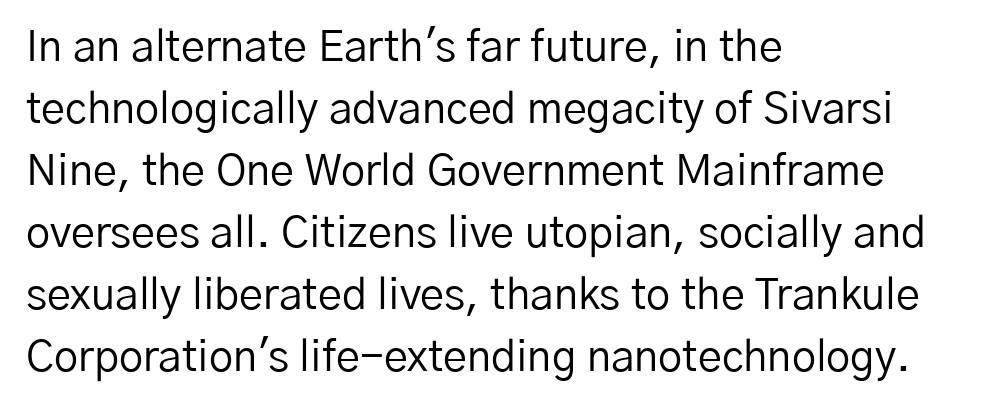
Alignment: flush left. Letters have the restrained weight of plain body copy at most. Whoever set this chose a conventional vertical rhythm. Unlike italic type, these characters show no tilt at all. The passage shown is typed in a proportional face where columns would drift. Descenders are the only things crossing below the line.
